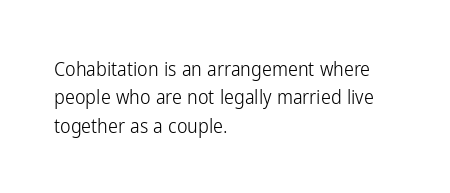
{"italic": "no", "bold": "no", "underline": "no", "align": "left", "line_spacing": "normal", "line_spacing_ratio": 1.42, "letter_spacing": "normal", "letter_spacing_em": 0.0, "glyph_px": 20}
